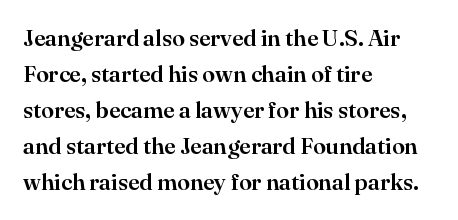
The image shows 23 px text type, upright; set left-aligned, normal line spacing (1.57x), normal letter spacing, not underlined.
